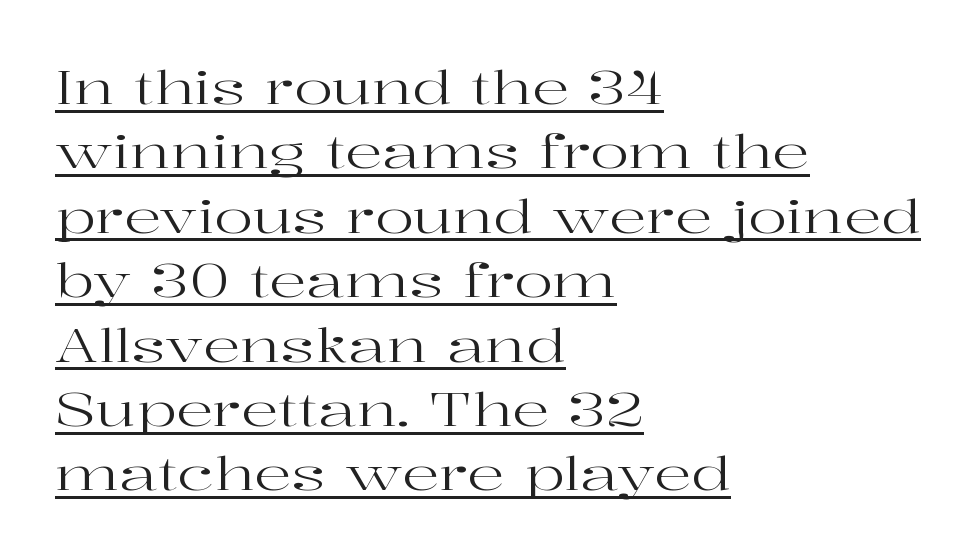
{"serif": "yes", "italic": "no", "bold": "no", "weight": "regular", "width": "wide", "stroke_contrast": "high", "x_height": "medium", "monospaced": "no", "underline": "yes", "align": "left", "line_spacing": "normal", "line_spacing_ratio": 1.4, "letter_spacing": "normal", "letter_spacing_em": 0.0, "glyph_px": 46}
